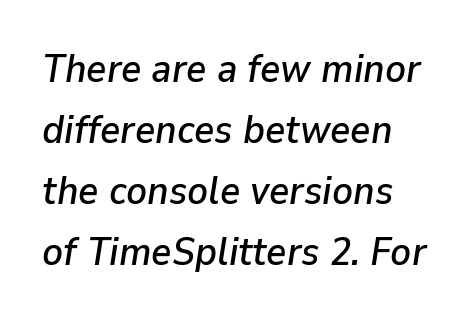
{"italic": "yes", "lean": "right", "slant_degrees": 9, "width": "normal", "stroke_contrast": "low", "x_height": "medium", "monospaced": "no", "underline": "no", "align": "left", "line_spacing": "normal", "line_spacing_ratio": 1.56, "letter_spacing": "normal", "letter_spacing_em": 0.0, "glyph_px": 39}
